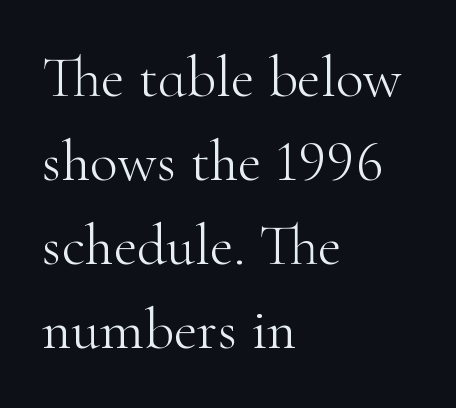
{"serif": "yes", "italic": "no", "bold": "no", "weight": "light", "width": "normal", "stroke_contrast": "high", "x_height": "small", "monospaced": "no", "underline": "no", "align": "left", "line_spacing": "normal", "line_spacing_ratio": 1.45, "letter_spacing": "normal", "letter_spacing_em": 0.0, "glyph_px": 58}
